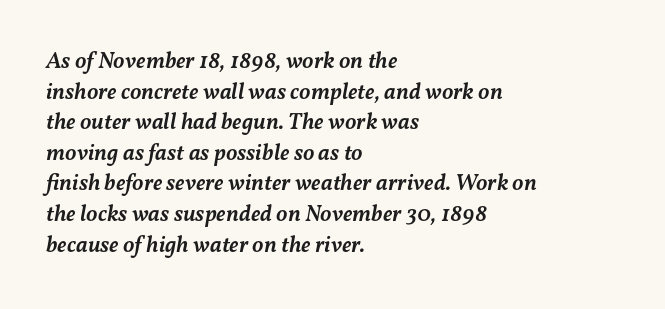
{"italic": "yes", "lean": "right", "slant_degrees": 11, "bold": "semi", "underline": "no", "align": "left", "line_spacing": "normal", "line_spacing_ratio": 1.33, "letter_spacing": "normal", "letter_spacing_em": 0.0, "glyph_px": 23}
